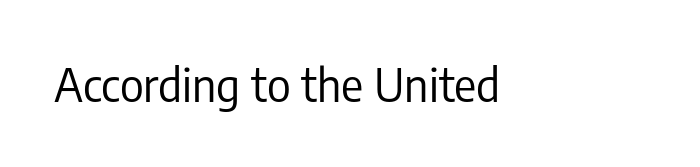
Letters rest on an invisible, unmarked baseline. Ascenders rise straight up at ninety degrees. Character widths vary here, with narrow letters taking less room than wide ones. Short note: letters normally spaced.
